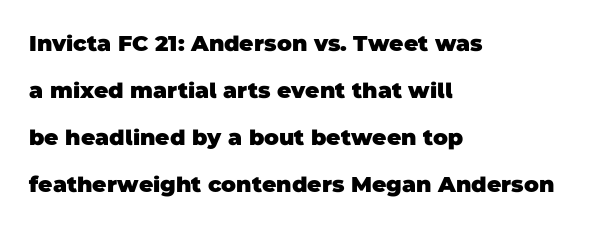
{"bold": "yes", "underline": "no", "align": "left", "line_spacing": "loose", "line_spacing_ratio": 2.13, "letter_spacing": "normal", "letter_spacing_em": 0.0, "glyph_px": 22}
